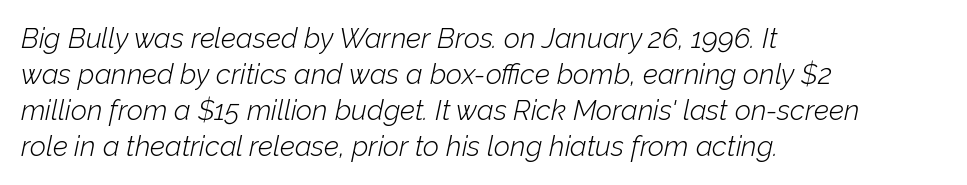
Q: Is the text bold? A: No.
Q: Is the text italic (slanted)? A: Yes, it leans right by about 12 degrees.
Q: Is the text underlined? A: No.
Q: How is the paragraph aligned? A: Left-aligned.
Q: Is the spacing between letters normal or unusually wide? A: Normal.
Q: Is the spacing between lines tight, normal or loose? A: Normal.
Q: Width (condensed, normal, or wide)? A: Normal.
Q: Stroke contrast? A: Low.
Q: x-height? A: Medium.
Q: Monospaced? A: No.
